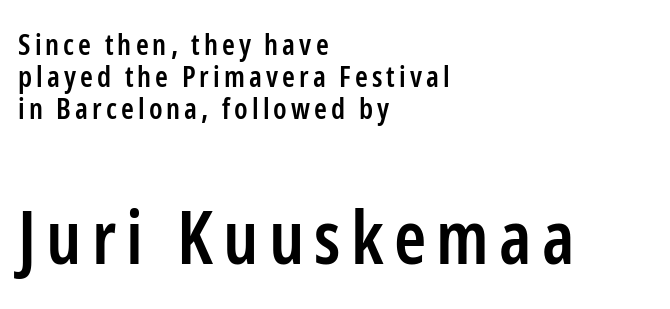
The image shows 73 px semibold, condensed sans-serif type, upright; set left-aligned, tight line spacing (1.1x), not underlined; the second (bottom) block is 2.52x larger; low stroke contrast and a medium x-height.
